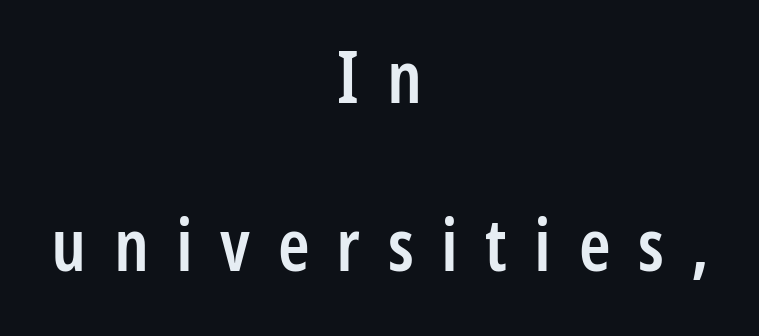
{"serif": "no", "italic": "no", "bold": "semi", "weight": "semibold", "width": "condensed", "stroke_contrast": "low", "x_height": "medium", "monospaced": "no", "underline": "no", "align": "center", "line_spacing": "loose", "line_spacing_ratio": 2.34, "letter_spacing": "wide", "letter_spacing_em": 0.38, "glyph_px": 72}
